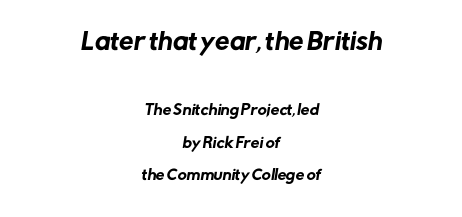
These lines stack symmetrically, like a column narrowing and widening about its center. The passage shown is not underscored anywhere. The letters sit at their default tracking, neither squeezed nor spread. Successive baselines arrive slowly, with a big drop between each.
